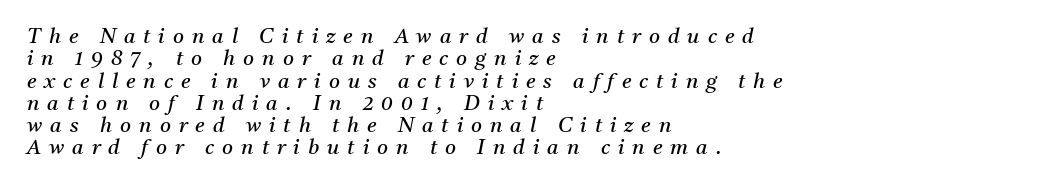
{"italic": "yes", "lean": "right", "slant_degrees": 11, "bold": "no", "underline": "no", "align": "left", "line_spacing": "tight", "line_spacing_ratio": 1.06, "letter_spacing": "wide", "letter_spacing_em": 0.38, "glyph_px": 21}
